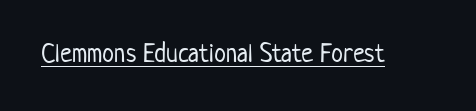
Vertical stems look standard width or narrower in stroke. This sample carries an underscore along the baseline area. Notice how the stems are strictly vertical — no italics here. Spacing between characters is what you'd get straight out of the box.
